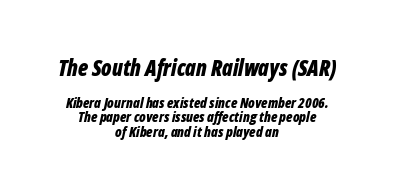
The image shows 22 px bold type, italic (leaning right); set centered, tight line spacing (1.05x), normal letter spacing, not underlined; the first (top) block is 1.57x larger.
